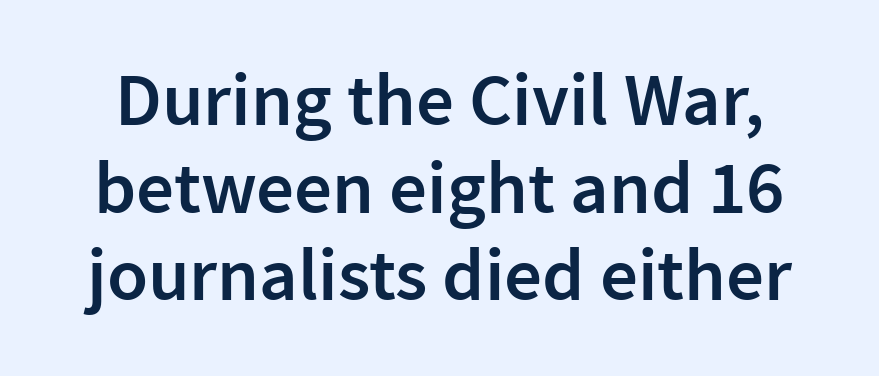
The image shows 75 px semibold sans-serif type, upright; set line spacing 1.17x, normal letter spacing, not underlined; low stroke contrast and a medium x-height.
